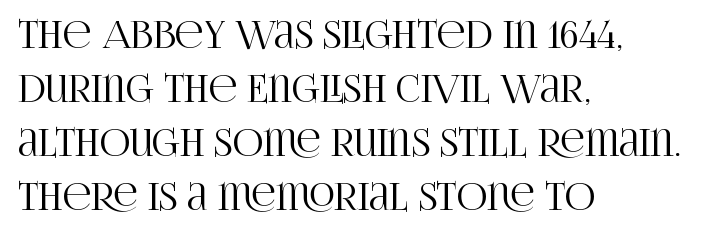
The image shows 38 px condensed serif type, upright; set left-aligned, normal line spacing (1.42x), normal letter spacing, not underlined; high stroke contrast and a large x-height.
